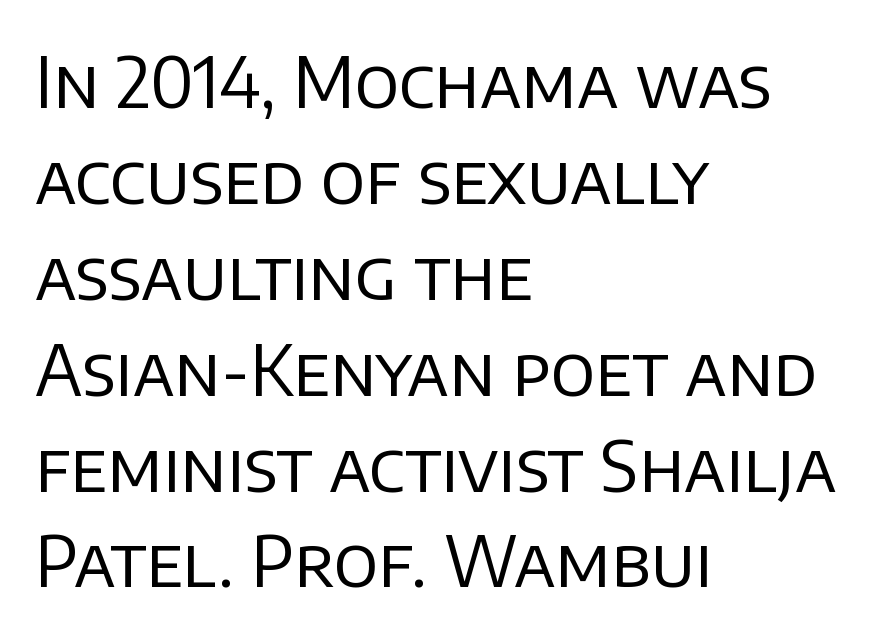
The image shows 70 px regular-weight sans-serif type, upright; set left-aligned, normal line spacing (1.37x), normal letter spacing, not underlined; low stroke contrast and a large x-height.
